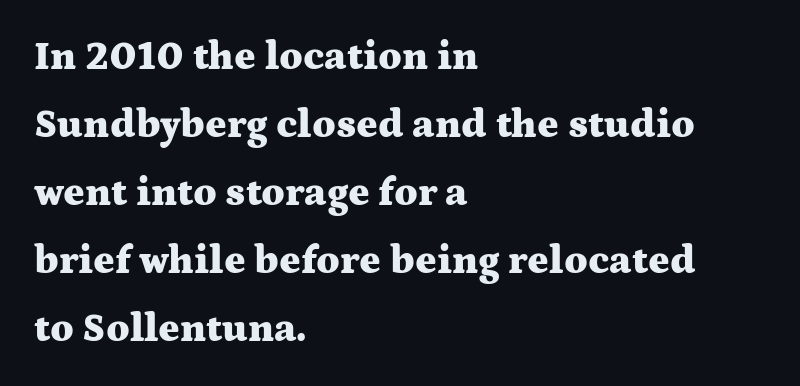
{"serif": "yes", "italic": "no", "bold": "yes", "weight": "heavy", "width": "wide", "stroke_contrast": "medium", "x_height": "medium", "monospaced": "no", "underline": "no", "align": "left", "line_spacing": "normal", "line_spacing_ratio": 1.7, "letter_spacing": "normal", "letter_spacing_em": 0.0, "glyph_px": 40}
